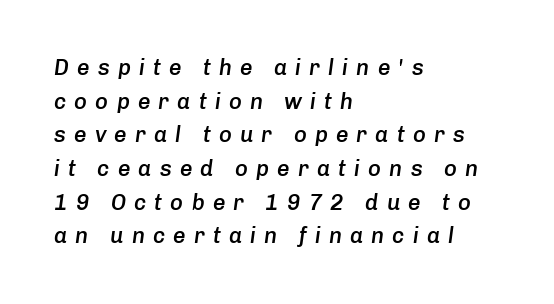
The image shows 22 px text type, italic (leaning right); set left-aligned, normal line spacing (1.53x), unusually wide letter spacing (+0.37 em), not underlined.
